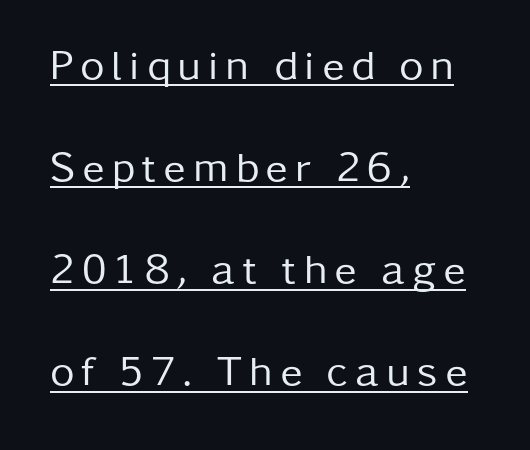
Proportional: the letters do not fall into vertical columns. Nope, not italic — everything's standing straight. Leading is clearly above the norm, producing a sparse column. In terms of letterform style, serifs are entirely absent. The rendering uses the underline text-decoration.
